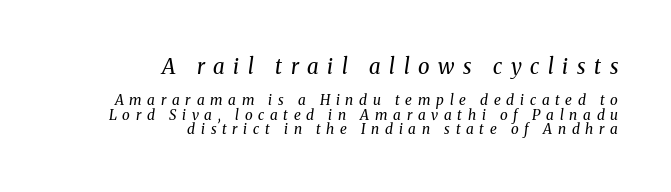
The image shows 21 px text type, italic (leaning right); set right-aligned, tight line spacing (1.03x), unusually wide letter spacing (+0.41 em), not underlined; the first (top) block is 1.5x larger.
